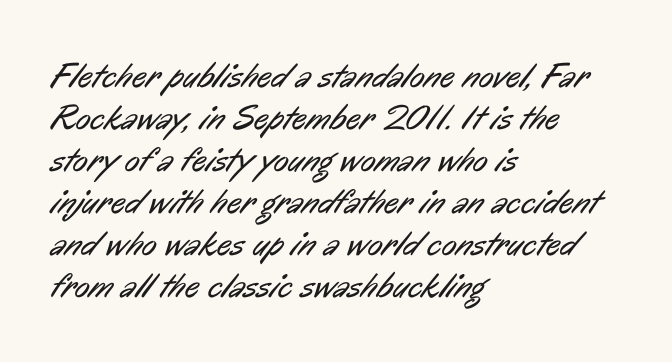
The image shows 35 px regular-weight, condensed sans-serif type; set left-aligned, line spacing 1.2x, normal letter spacing, not underlined; low stroke contrast and a medium x-height.
